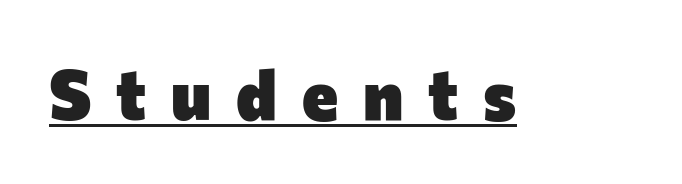
Q: Is the text bold? A: Yes.
Q: Is the text italic (slanted)? A: No, it is upright.
Q: Is the typeface a serif or a sans-serif typeface? A: Sans-serif.
Q: Is the text underlined? A: Yes.
Q: Is the spacing between letters normal or unusually wide? A: Unusually wide.
Q: Width (condensed, normal, or wide)? A: Normal.
Q: Stroke contrast? A: Low.
Q: x-height? A: Medium.
Q: Monospaced? A: No.
